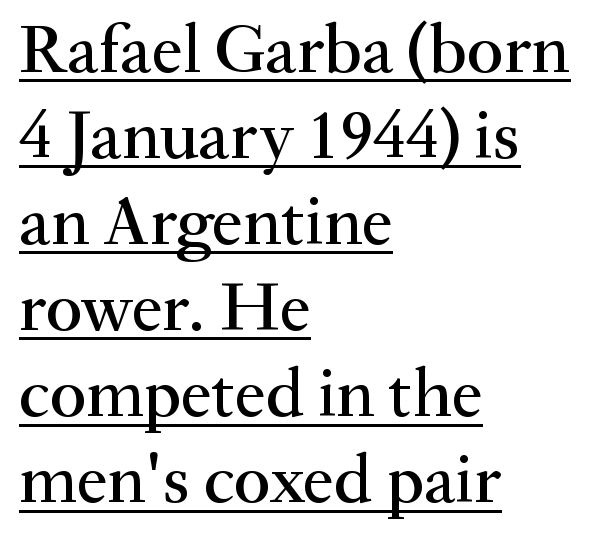
This sample uses plain, unmodified letter spacing. These lines were composed using upright roman letters. Here the designer chose a conventional face with non-uniform glyph widths. A rule runs beneath these lines of type.
